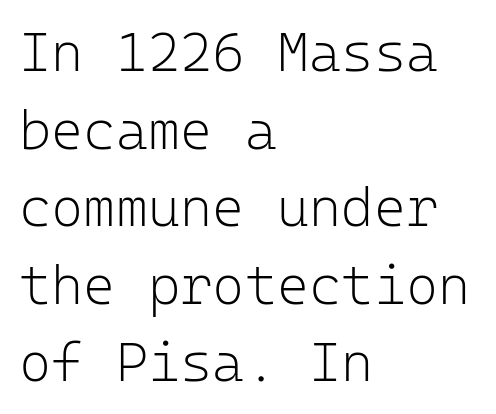
Whoever set this chose a conventional vertical rhythm. This sample uses plain, unmodified letter spacing. Vertical strokes here are truly vertical. The typesetter chose a ragged-right arrangement here. Monospaced: the letters line up in strict vertical columns.
